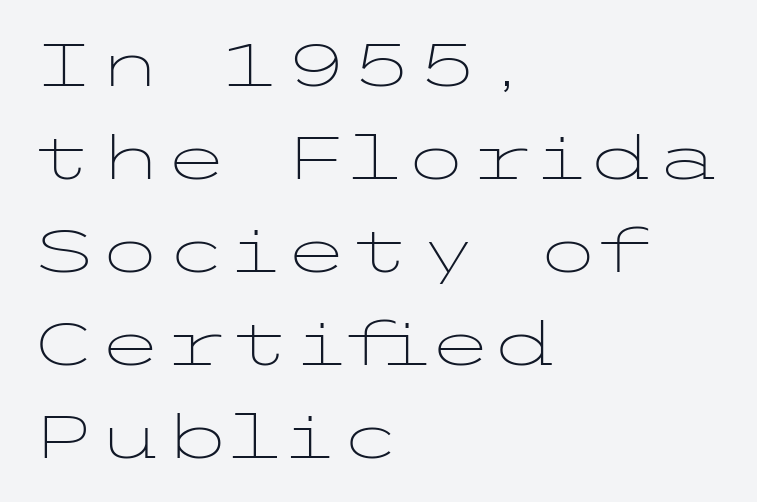
Q: Is the text bold? A: No.
Q: Is the text italic (slanted)? A: No, it is upright.
Q: Is the typeface a serif or a sans-serif typeface? A: Sans-serif.
Q: Is the text underlined? A: No.
Q: How is the paragraph aligned? A: Left-aligned.
Q: Is the spacing between letters normal or unusually wide? A: Normal.
Q: Is the spacing between lines tight, normal or loose? A: Normal.
Q: Width (condensed, normal, or wide)? A: Wide.
Q: Stroke contrast? A: Low.
Q: x-height? A: Medium.
